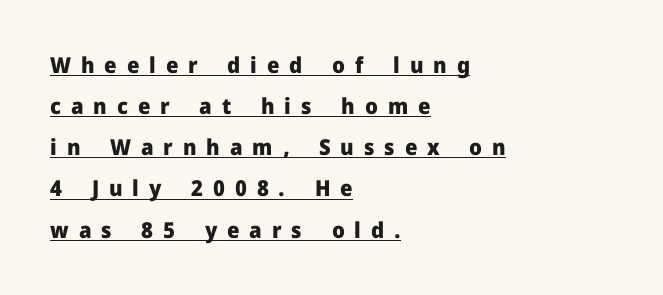
The image shows 22 px bold type, upright; set left-aligned, line spacing 1.87x, unusually wide letter spacing (+0.45 em), underlined.
